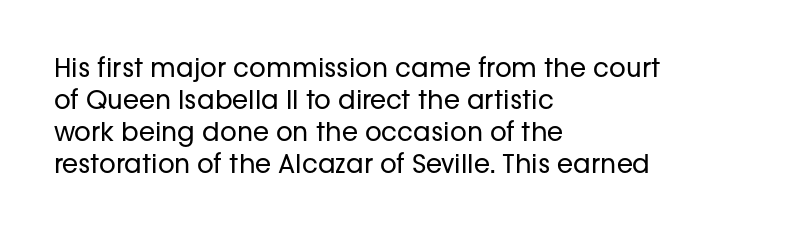
The passage shown is not underscored anywhere. Words appear dense and cohesive because spacing is normal. Alignment: flush left. Unlike italic type, these characters show no tilt at all.
